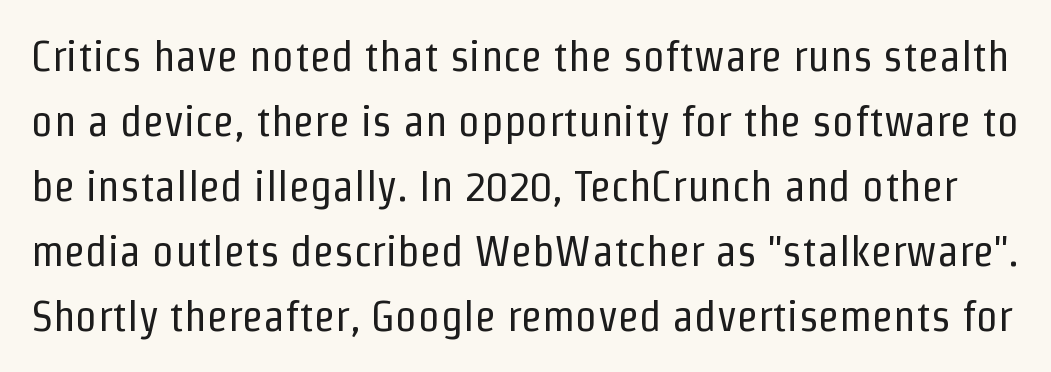
The image shows 44 px regular-weight, condensed sans-serif type, upright; set normal line spacing (1.48x), normal letter spacing, not underlined; low stroke contrast and a medium x-height.
